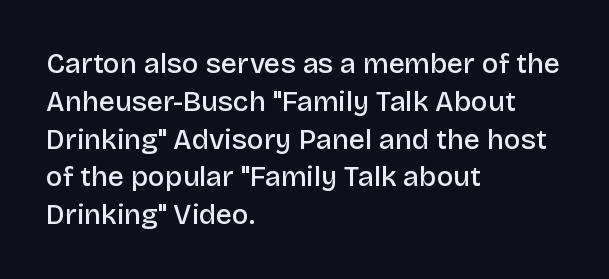
{"serif": "no", "italic": "no", "bold": "semi", "weight": "semibold", "width": "normal", "stroke_contrast": "low", "x_height": "large", "monospaced": "no", "underline": "no", "align": "left", "line_spacing": "normal", "line_spacing_ratio": 1.35, "letter_spacing": "normal", "letter_spacing_em": 0.0, "glyph_px": 28}
